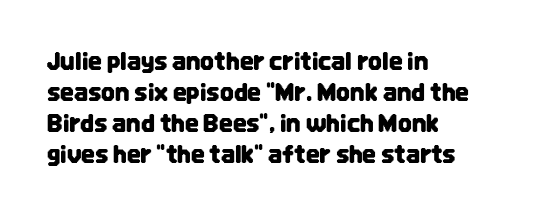
{"italic": "no", "underline": "no", "align": "left", "line_spacing": "normal", "line_spacing_ratio": 1.29, "letter_spacing": "normal", "letter_spacing_em": 0.0, "glyph_px": 24}
